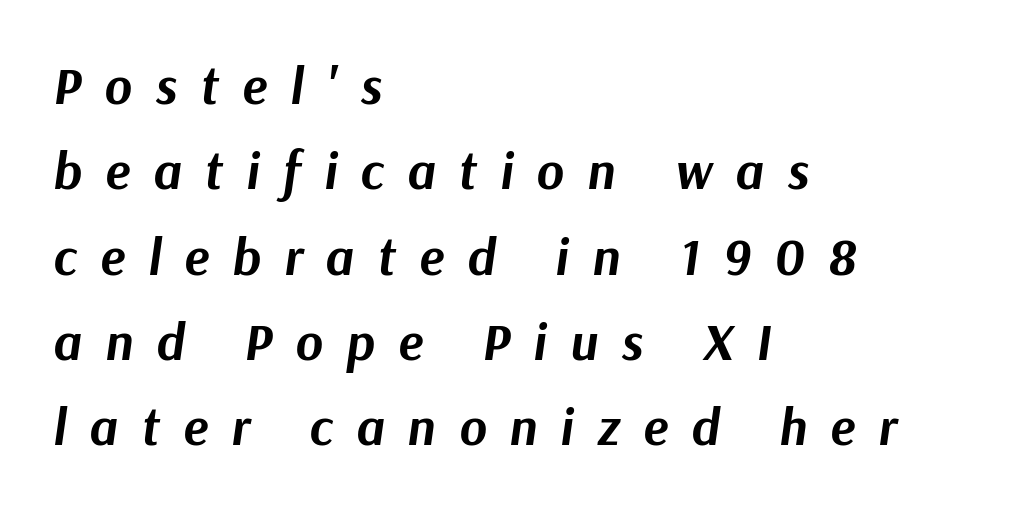
A student would call this left alignment; a typographer would say flush left, rag right. The rendering applies a slant to the glyphs. Here the designer chose a conventional face with non-uniform glyph widths. A dark, heavy texture on the line: the type is bold. Check under the words: just untouched page. Normally led — the rows are evenly, conventionally spaced.
